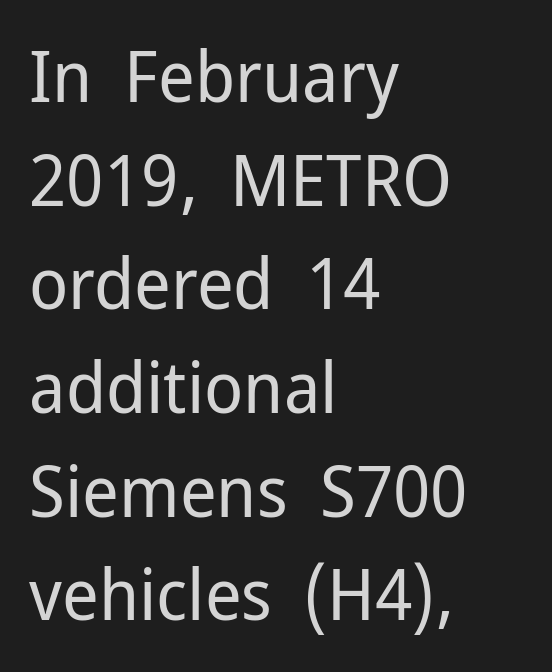
{"serif": "no", "italic": "no", "bold": "no", "weight": "regular", "width": "normal", "stroke_contrast": "low", "x_height": "medium", "monospaced": "no", "underline": "no", "align": "left", "line_spacing": "normal", "line_spacing_ratio": 1.44, "letter_spacing": "normal", "letter_spacing_em": 0.0, "glyph_px": 72}
